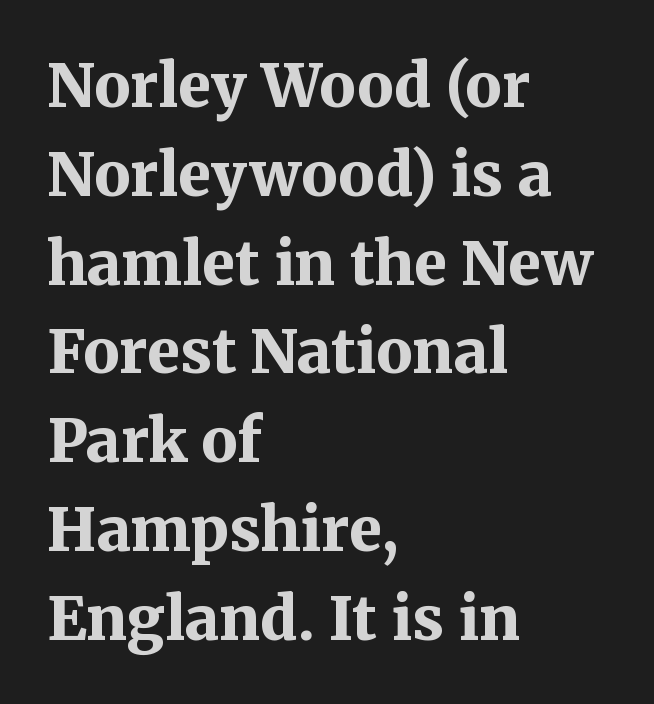
{"serif": "yes", "italic": "no", "bold": "yes", "weight": "bold", "width": "normal", "stroke_contrast": "medium", "x_height": "medium", "monospaced": "no", "underline": "no", "align": "left", "line_spacing": "normal", "line_spacing_ratio": 1.48, "letter_spacing": "normal", "letter_spacing_em": 0.0, "glyph_px": 60}
